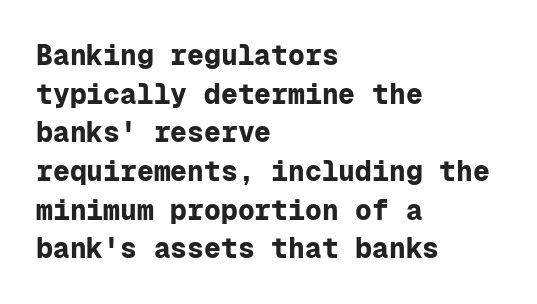
Does the copy run flush right? No — it runs flush left. Chunky letters — that's bold for sure. Letters rest on an invisible, unmarked baseline. A typesetter would mark this as roman, not italic. This sample keeps an unexceptional amount of space between lines. Nothing sits at the stroke ends, so this counts as sans-serif.
